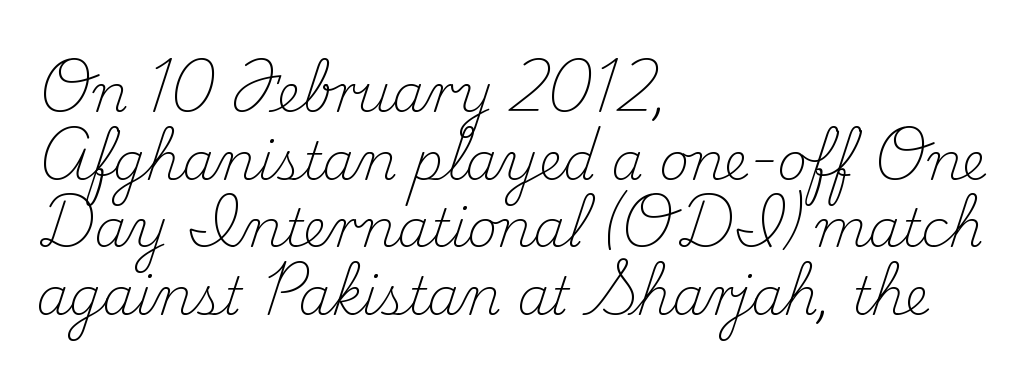
Varying glyph widths throughout — classic text-font behaviour. The weight tops out at a normal text grade. Caption: standard tracking, unaltered. The specimen omits any rule beneath the text block's lines. The lines sit at an ordinary, default distance from one another. The designer went with a serif here, giving each stem small feet.
